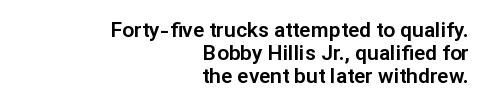
{"italic": "no", "underline": "no", "align": "right", "line_spacing": "tight", "line_spacing_ratio": 1.09, "letter_spacing": "normal", "letter_spacing_em": 0.0, "glyph_px": 21}
